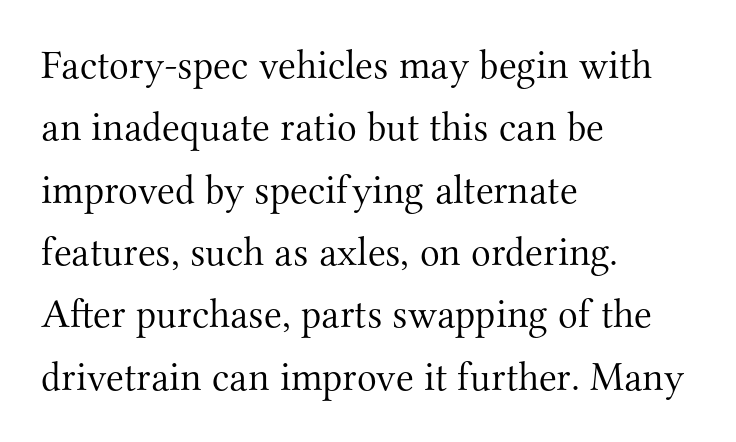
Q: Is the text bold? A: No.
Q: Is the text italic (slanted)? A: No, it is upright.
Q: Is the typeface a serif or a sans-serif typeface? A: Serif.
Q: Is the text underlined? A: No.
Q: How is the paragraph aligned? A: Left-aligned.
Q: Is the spacing between letters normal or unusually wide? A: Normal.
Q: Is the spacing between lines tight, normal or loose? A: Normal.
Q: Width (condensed, normal, or wide)? A: Normal.
Q: Stroke contrast? A: Medium.
Q: x-height? A: Small.
Q: Monospaced? A: No.
